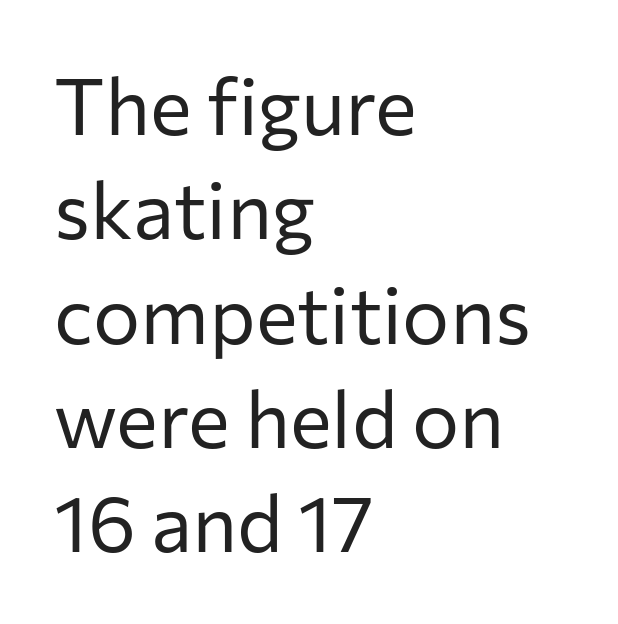
Q: Is the text bold? A: No.
Q: Is the text italic (slanted)? A: No, it is upright.
Q: Is the typeface a serif or a sans-serif typeface? A: Sans-serif.
Q: Is the text underlined? A: No.
Q: How is the paragraph aligned? A: Left-aligned.
Q: Is the spacing between letters normal or unusually wide? A: Normal.
Q: Is the spacing between lines tight, normal or loose? A: Normal.
Q: Width (condensed, normal, or wide)? A: Normal.
Q: Stroke contrast? A: Low.
Q: x-height? A: Medium.
Q: Monospaced? A: No.
